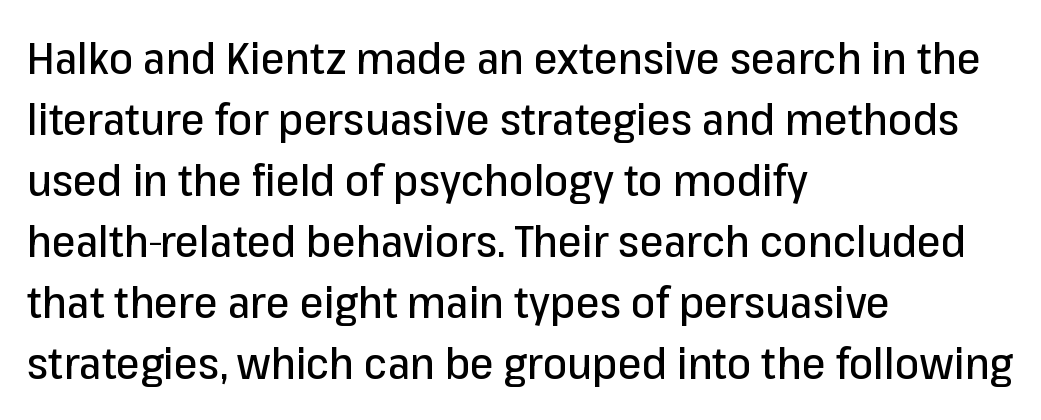
Q: Is the text italic (slanted)? A: No, it is upright.
Q: Is the typeface a serif or a sans-serif typeface? A: Sans-serif.
Q: Is the text underlined? A: No.
Q: How is the paragraph aligned? A: Left-aligned.
Q: Is the spacing between letters normal or unusually wide? A: Normal.
Q: Is the spacing between lines tight, normal or loose? A: Normal.
Q: Width (condensed, normal, or wide)? A: Normal.
Q: Stroke contrast? A: Low.
Q: x-height? A: Medium.
Q: Monospaced? A: No.
